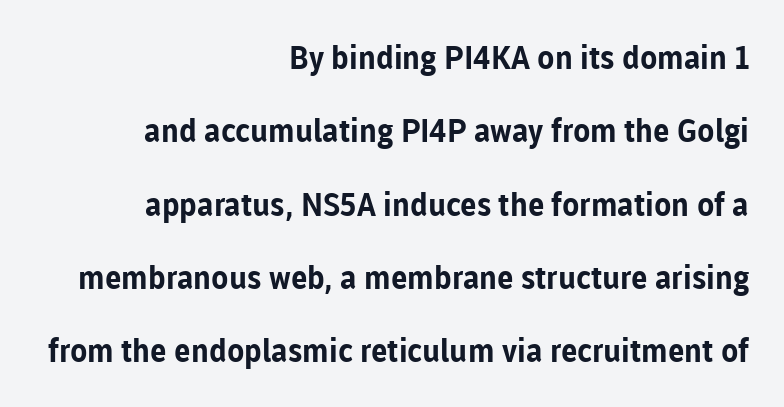
{"serif": "no", "italic": "no", "bold": "yes", "weight": "bold", "width": "normal", "stroke_contrast": "low", "x_height": "medium", "monospaced": "no", "underline": "no", "align": "right", "line_spacing": "loose", "line_spacing_ratio": 2.29, "letter_spacing": "normal", "letter_spacing_em": 0.0, "glyph_px": 32}
